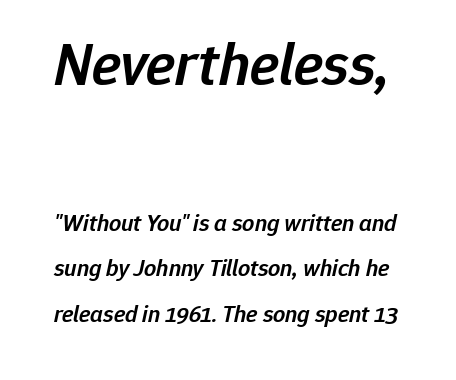
The image shows 61 px semibold type, italic (leaning right); set line spacing 1.89x, normal letter spacing, not underlined; the first (top) block is 2.54x larger; low stroke contrast and a medium x-height.
